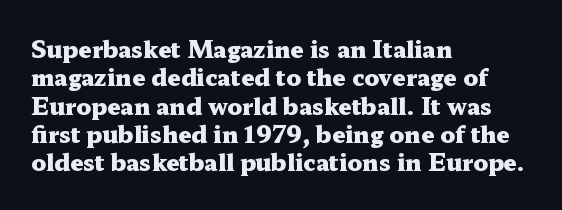
Q: Is the text bold? A: Yes.
Q: Is the text italic (slanted)? A: No, it is upright.
Q: Is the text underlined? A: No.
Q: How is the paragraph aligned? A: Left-aligned.
Q: Is the spacing between letters normal or unusually wide? A: Normal.
